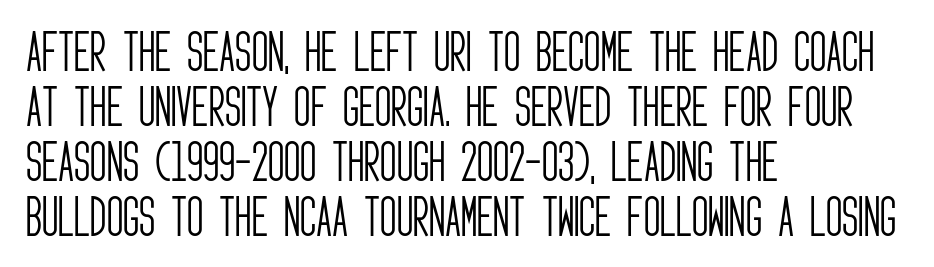
The image shows 45 px light, condensed sans-serif type, upright; set left-aligned, line spacing 1.22x, normal letter spacing, not underlined; low stroke contrast and a large x-height.
